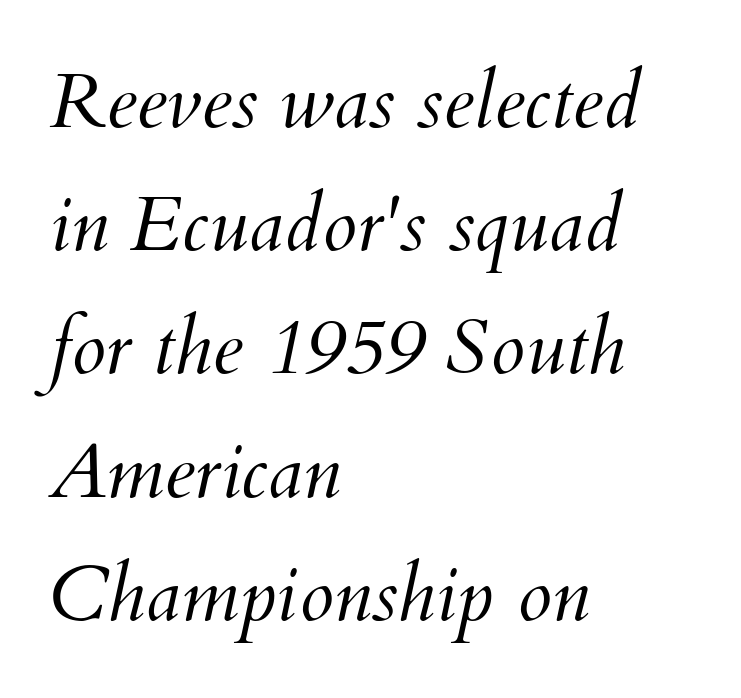
Q: Is the text bold? A: No.
Q: Is the text italic (slanted)? A: Yes, it leans right by about 12 degrees.
Q: Is the text underlined? A: No.
Q: How is the paragraph aligned? A: Left-aligned.
Q: Is the spacing between letters normal or unusually wide? A: Normal.
Q: Is the spacing between lines tight, normal or loose? A: Normal.
Q: Width (condensed, normal, or wide)? A: Normal.
Q: Stroke contrast? A: Medium.
Q: x-height? A: Small.
Q: Monospaced? A: No.
